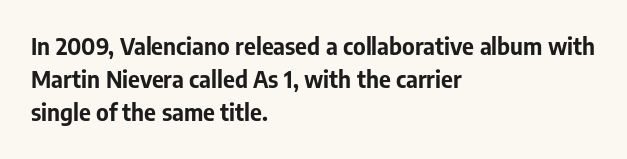
Q: Is the text bold? A: Yes.
Q: Is the text italic (slanted)? A: No, it is upright.
Q: Is the text underlined? A: No.
Q: How is the paragraph aligned? A: Left-aligned.
Q: Is the spacing between letters normal or unusually wide? A: Normal.
Q: Is the spacing between lines tight, normal or loose? A: Normal.
